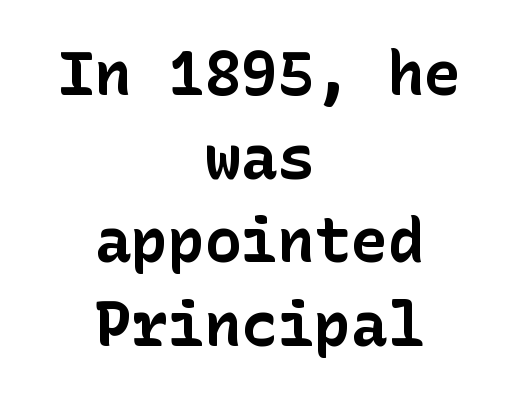
Examine the stroke ends and you'll find no serifs. Nothing unusual about the tracking: characters are spaced as the font intends. A typesetter would call this leading conventional body-copy spacing. Leftover space on each line is divided equally before and after the words.
